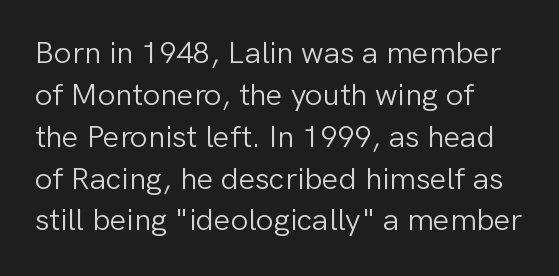
Is there any slant? The stems are plumb. The rendering uses a moderate line-height, typical for paragraphs. The rendering shows plain stroke endings on the letterforms — a sans-serif design. A clean baseline with only descenders dipping below it.
